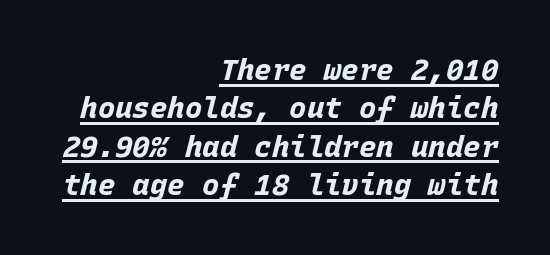
The image shows 29 px bold type, italic (leaning right), monospaced; set right-aligned, normal line spacing (1.32x), normal letter spacing, underlined; low stroke contrast and a large x-height.
